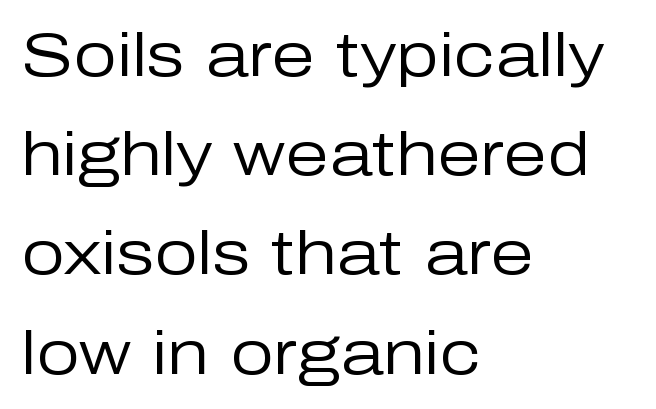
Horizontal alignment here is leftward, the default for most running prose. The typography opts for an upright posture over an oblique one. Evenly set lines give the paragraph a standard silhouette. Proportional: the letters do not fall into vertical columns. Typographically, this falls in the sans-serif category. Tracking value appears to be zero — textbook default spacing.
